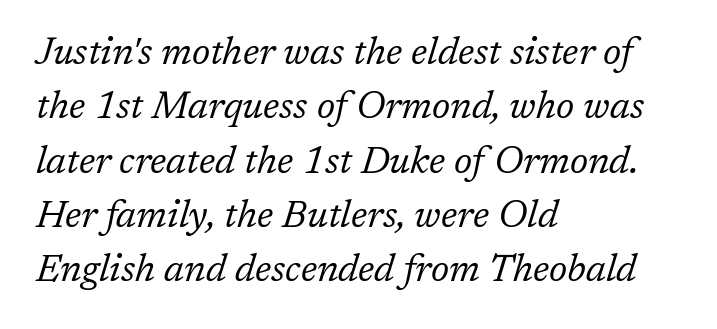
Q: Is the text bold? A: No.
Q: Is the text italic (slanted)? A: Yes, it leans right by about 17 degrees.
Q: Is the typeface a serif or a sans-serif typeface? A: Serif.
Q: Is the text underlined? A: No.
Q: How is the paragraph aligned? A: Left-aligned.
Q: Is the spacing between letters normal or unusually wide? A: Normal.
Q: Is the spacing between lines tight, normal or loose? A: Normal.
Q: Width (condensed, normal, or wide)? A: Normal.
Q: Stroke contrast? A: Low.
Q: x-height? A: Medium.
Q: Monospaced? A: No.
